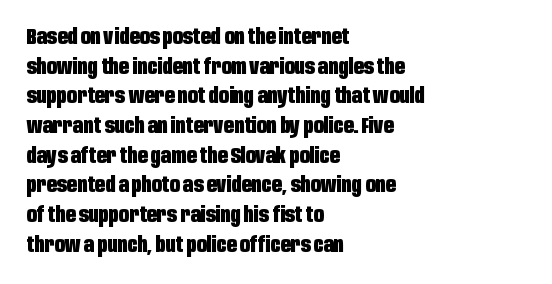
The image shows 22 px bold type, upright; set left-aligned, normal line spacing (1.35x), normal letter spacing, not underlined.
